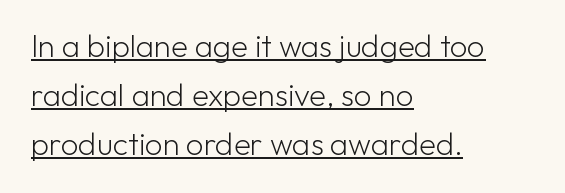
The image shows 31 px light sans-serif type, upright; set left-aligned, normal line spacing (1.58x), normal letter spacing, underlined; low stroke contrast and a medium x-height.
